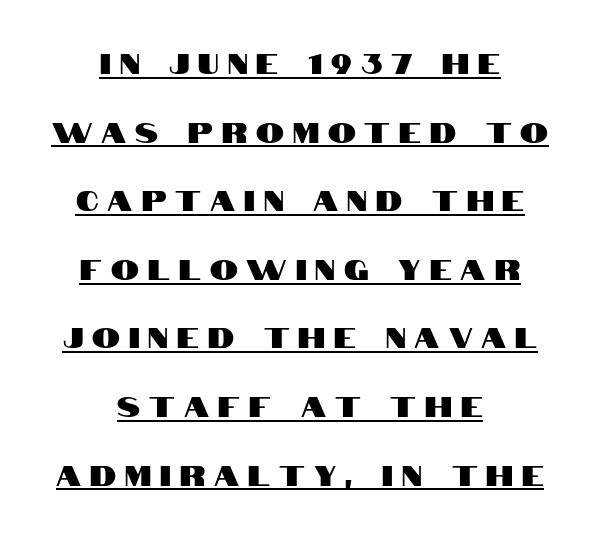
Q: Is the text italic (slanted)? A: No, it is upright.
Q: Is the typeface a serif or a sans-serif typeface? A: Sans-serif.
Q: Is the text underlined? A: Yes.
Q: How is the paragraph aligned? A: Centered.
Q: Is the spacing between letters normal or unusually wide? A: Unusually wide.
Q: Is the spacing between lines tight, normal or loose? A: Loose.
Q: Width (condensed, normal, or wide)? A: Condensed.
Q: Stroke contrast? A: High.
Q: x-height? A: Large.
Q: Monospaced? A: No.
